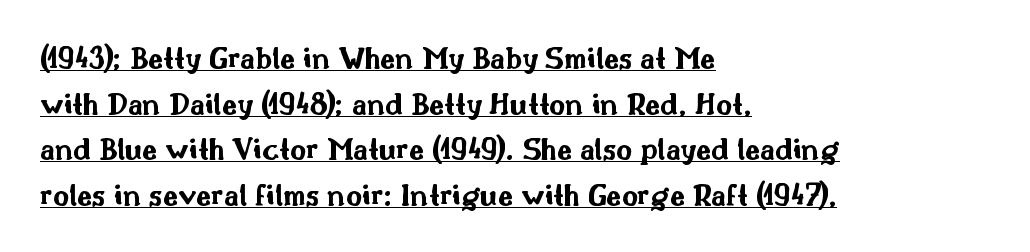
The image shows 31 px bold, wide sans-serif type, upright; set left-aligned, normal line spacing (1.47x), normal letter spacing, underlined; medium stroke contrast and a small x-height.
